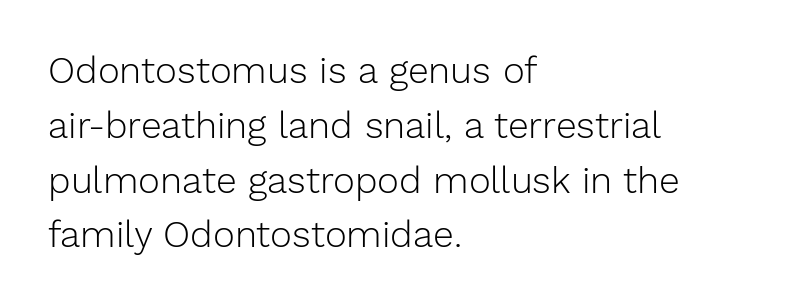
The face used here is proportionally spaced, like ordinary book or web type. Stem width sits at or under what a default text font uses. The passage is arranged the way most books set body copy — flush left. To sum up the face: it is a sans, with no serifs. Glance below the letters and you will spot only blank space. One glance says typical: line gaps are just what's usual.
